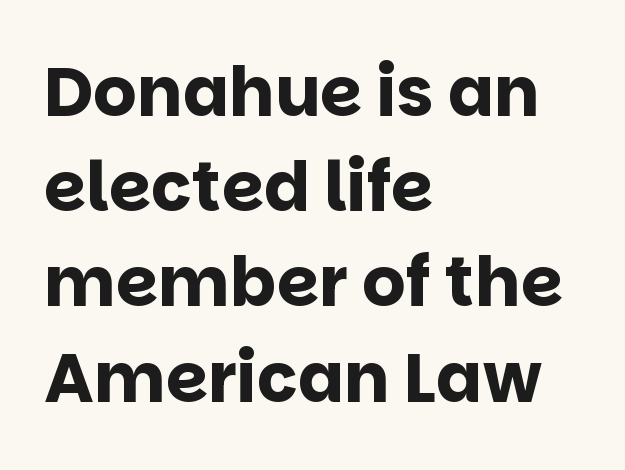
{"serif": "no", "italic": "no", "bold": "yes", "weight": "bold", "width": "normal", "stroke_contrast": "low", "x_height": "large", "monospaced": "no", "underline": "no", "align": "left", "line_spacing": "normal", "line_spacing_ratio": 1.4, "letter_spacing": "normal", "letter_spacing_em": 0.0, "glyph_px": 68}
